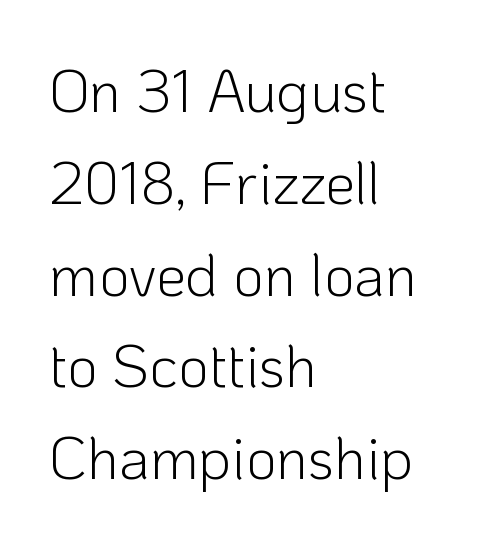
{"serif": "no", "italic": "no", "bold": "no", "weight": "light", "width": "normal", "stroke_contrast": "low", "x_height": "medium", "monospaced": "no", "underline": "no", "align": "left", "line_spacing": "normal", "line_spacing_ratio": 1.53, "letter_spacing": "normal", "letter_spacing_em": 0.0, "glyph_px": 60}
